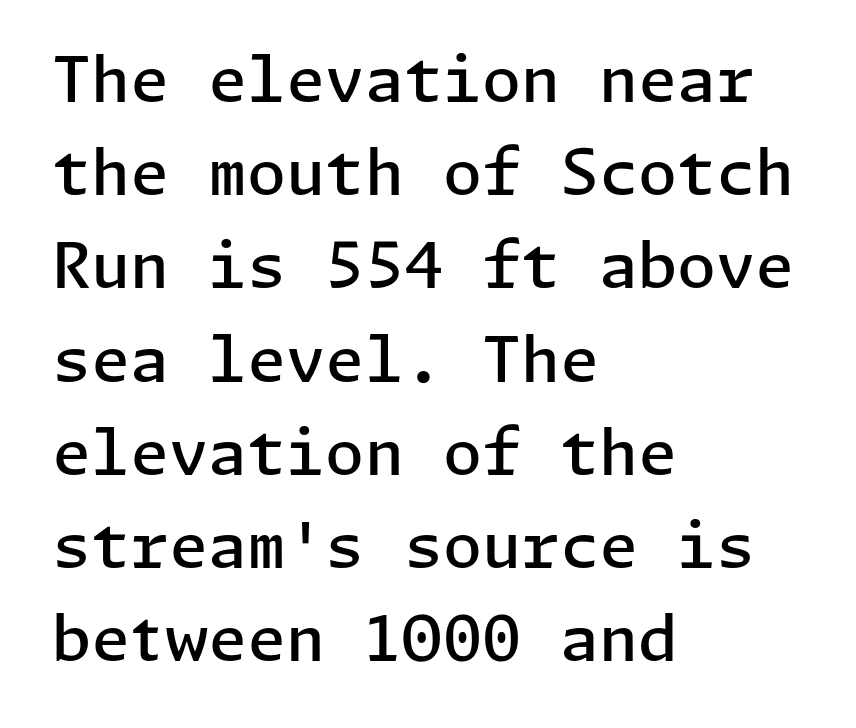
Each word holds together tightly as a unit, with standard inter-letter gaps. The font's upright variant was chosen for this text. Nothing sits at the stroke ends, so this counts as sans-serif. In terms of leading, this rendering sits right in the middle.
